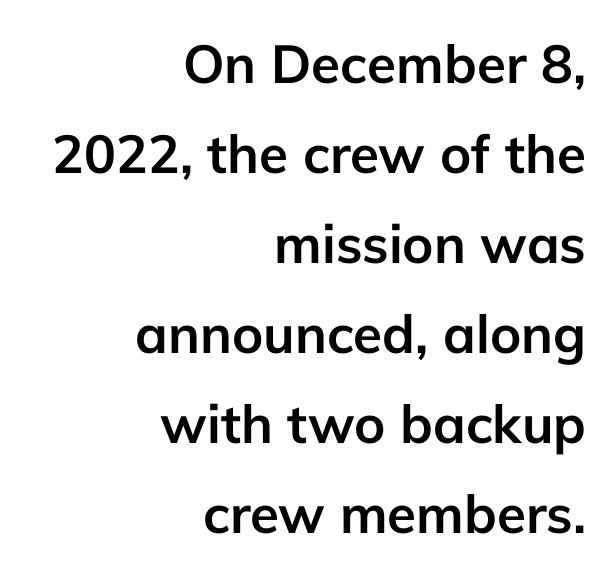
Q: Is the text bold? A: Yes.
Q: Is the text italic (slanted)? A: No, it is upright.
Q: Is the typeface a serif or a sans-serif typeface? A: Sans-serif.
Q: Is the text underlined? A: No.
Q: How is the paragraph aligned? A: Right-aligned.
Q: Is the spacing between letters normal or unusually wide? A: Normal.
Q: Is the spacing between lines tight, normal or loose? A: Normal.
Q: Width (condensed, normal, or wide)? A: Normal.
Q: Stroke contrast? A: Low.
Q: x-height? A: Medium.
Q: Monospaced? A: No.
